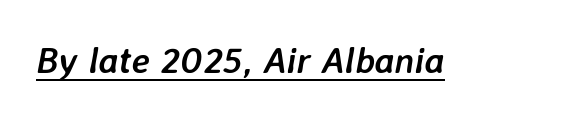
Is the type bold? Yes — the strokes are clearly thick and heavy. Underlining? Definitely there. Notice how the stems are inclined rather than vertical — that's the hallmark of italics. Observe the ordinary spacing: letters are neighbours, not strangers.
